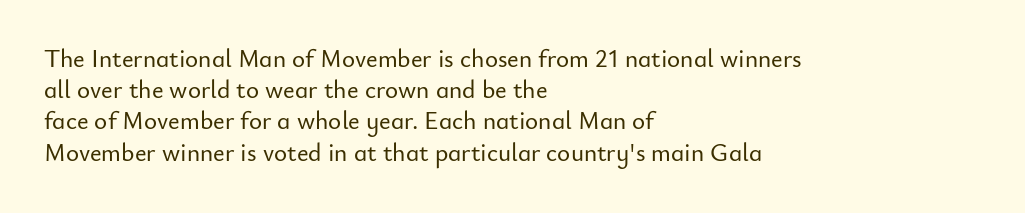
If you drew a line through each stem, it would be perfectly vertical. Leading: standard. The setting favours the left margin, as ordinary paragraphs usually do. Nobody touched the tracking dial on this one. Lines of text with bare space underneath.
